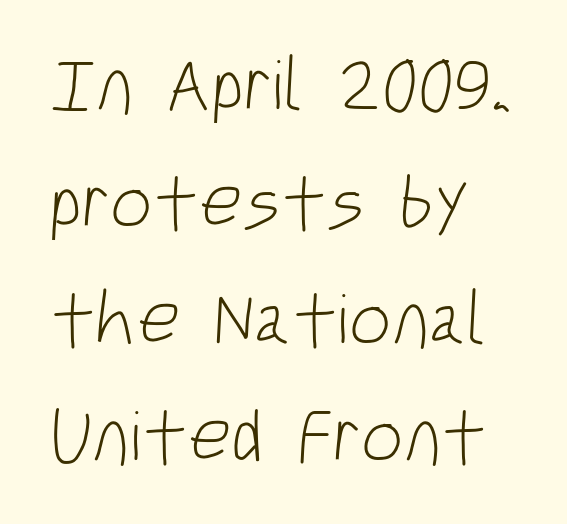
Q: Is the text bold? A: No.
Q: Is the typeface a serif or a sans-serif typeface? A: Sans-serif.
Q: Is the text underlined? A: No.
Q: How is the paragraph aligned? A: Left-aligned.
Q: Is the spacing between letters normal or unusually wide? A: Normal.
Q: Is the spacing between lines tight, normal or loose? A: Normal.
Q: Width (condensed, normal, or wide)? A: Condensed.
Q: Stroke contrast? A: Low.
Q: x-height? A: Large.
Q: Monospaced? A: No.
